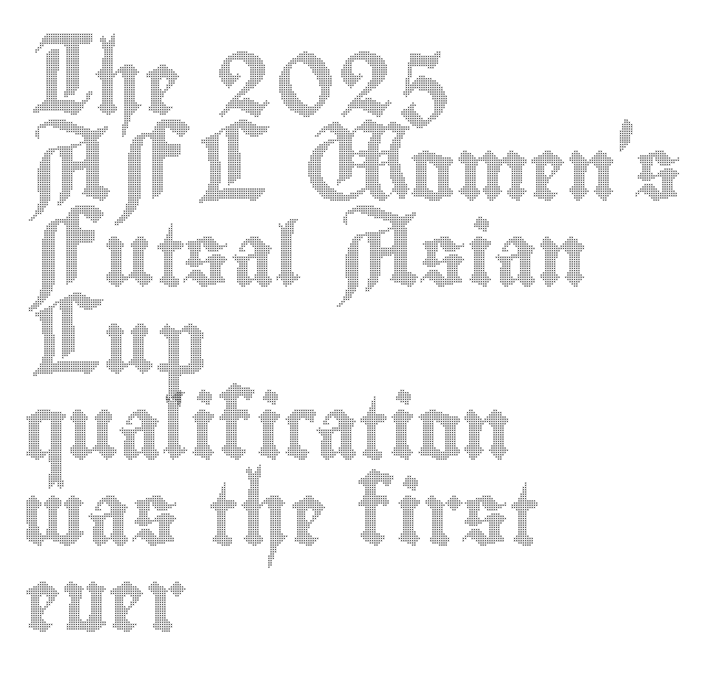
Q: Is the text italic (slanted)? A: No, it is upright.
Q: Is the text underlined? A: No.
Q: How is the paragraph aligned? A: Left-aligned.
Q: Is the spacing between letters normal or unusually wide? A: Normal.
Q: Is the spacing between lines tight, normal or loose? A: Normal.
Q: Width (condensed, normal, or wide)? A: Condensed.
Q: x-height? A: Small.
Q: Monospaced? A: No.
